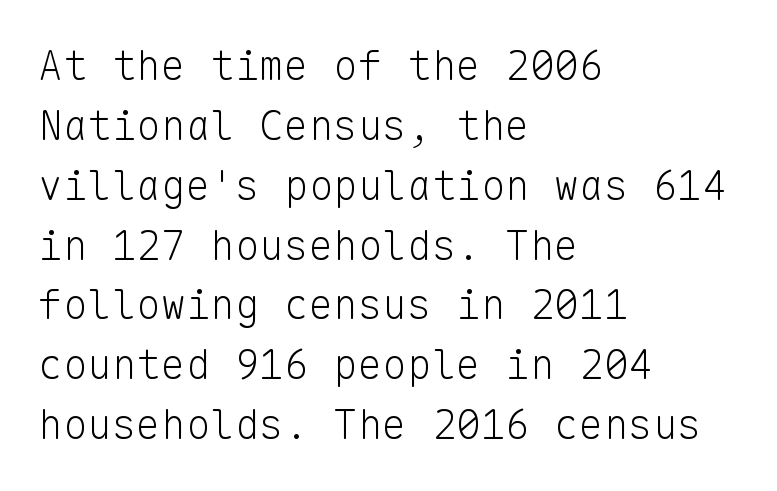
{"serif": "no", "italic": "no", "bold": "no", "weight": "light", "width": "normal", "stroke_contrast": "low", "x_height": "medium", "monospaced": "yes", "underline": "no", "align": "left", "line_spacing": "normal", "line_spacing_ratio": 1.46, "letter_spacing": "normal", "letter_spacing_em": 0.0, "glyph_px": 41}
